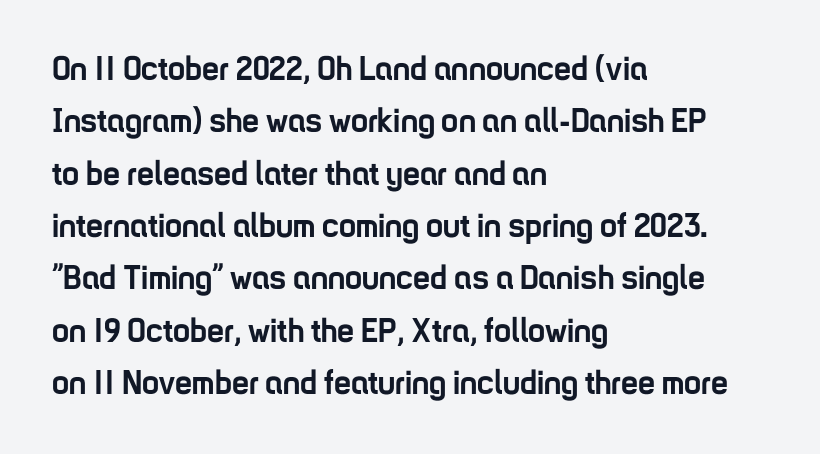
Q: Is the text bold? A: Yes.
Q: Is the text italic (slanted)? A: No, it is upright.
Q: Is the typeface a serif or a sans-serif typeface? A: Sans-serif.
Q: Is the text underlined? A: No.
Q: How is the paragraph aligned? A: Left-aligned.
Q: Is the spacing between letters normal or unusually wide? A: Normal.
Q: Is the spacing between lines tight, normal or loose? A: Normal.
Q: Width (condensed, normal, or wide)? A: Condensed.
Q: Stroke contrast? A: Low.
Q: x-height? A: Medium.
Q: Monospaced? A: No.
